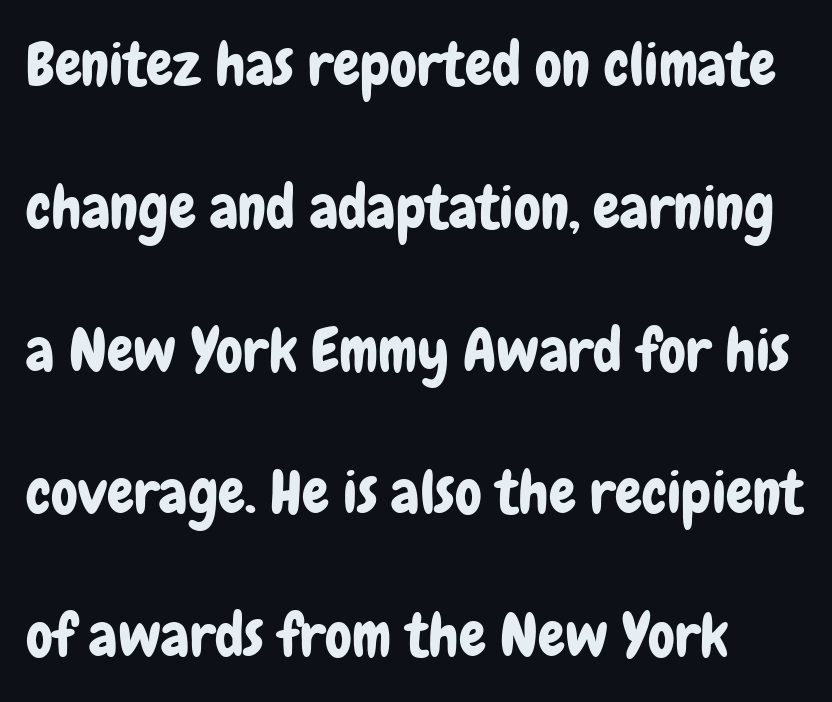
{"serif": "no", "italic": "no", "width": "condensed", "stroke_contrast": "low", "x_height": "medium", "monospaced": "no", "underline": "no", "line_spacing": "loose", "line_spacing_ratio": 2.38, "letter_spacing": "normal", "letter_spacing_em": 0.0, "glyph_px": 60}
